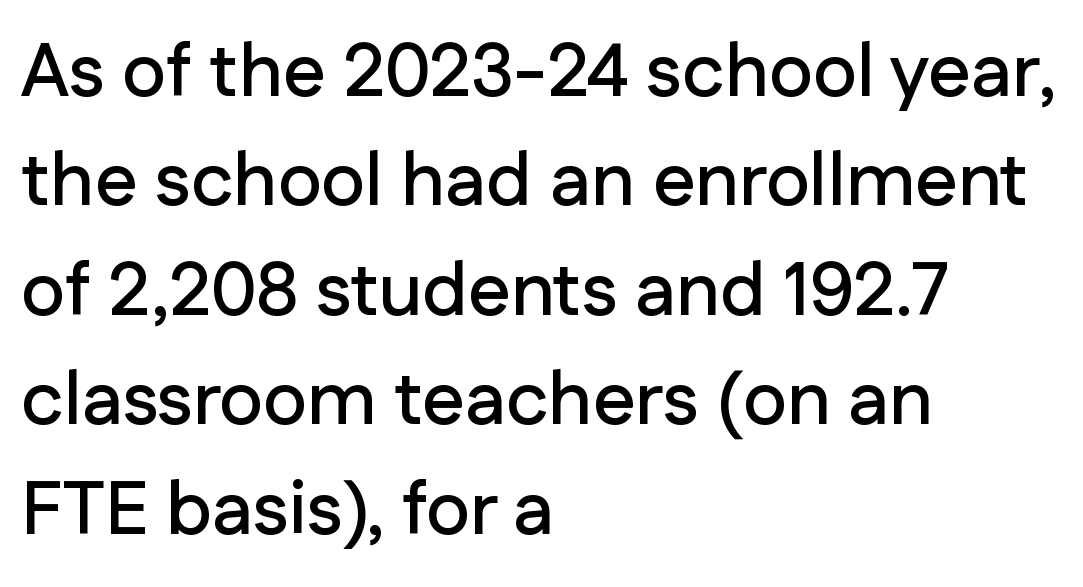
Q: Is the text italic (slanted)? A: No, it is upright.
Q: Is the typeface a serif or a sans-serif typeface? A: Sans-serif.
Q: Is the text underlined? A: No.
Q: How is the paragraph aligned? A: Left-aligned.
Q: Is the spacing between letters normal or unusually wide? A: Normal.
Q: Is the spacing between lines tight, normal or loose? A: Normal.
Q: Width (condensed, normal, or wide)? A: Normal.
Q: Stroke contrast? A: Low.
Q: x-height? A: Medium.
Q: Monospaced? A: No.
